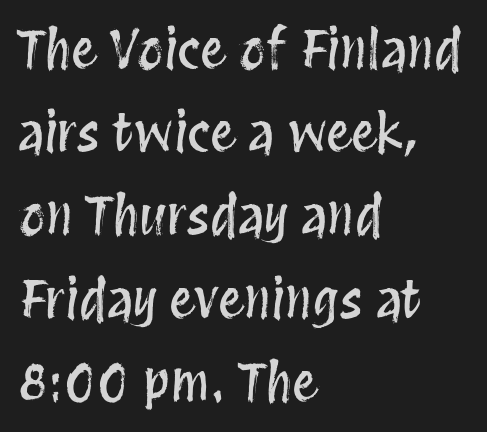
Successive baselines arrive at the customary interval. A classic flush-left, rag-right setting is used for this passage. The axis of the letterforms is exactly vertical. Each row of text sits above clean, open space. Spacing verdict: proportional, widths tailored to each character. The tracking reads as untouched default to a designer's eye.
